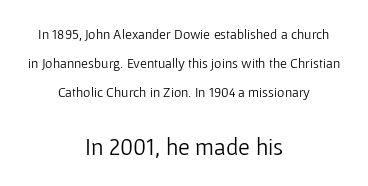
{"italic": "no", "bold": "no", "underline": "no", "align": "center", "line_spacing": "loose", "line_spacing_ratio": 2.06, "letter_spacing": "normal", "letter_spacing_em": 0.0, "larger_block": "second", "size_ratio": 1.71, "glyph_px": 24}
